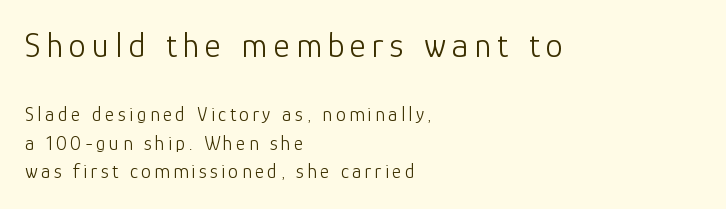
Q: Is the text bold? A: No.
Q: Is the text italic (slanted)? A: No, it is upright.
Q: Is the typeface a serif or a sans-serif typeface? A: Sans-serif.
Q: Is the text underlined? A: No.
Q: How is the paragraph aligned? A: Left-aligned.
Q: Is the spacing between lines tight, normal or loose? A: Normal.
Q: Which block of text is set in a larger size, the first (top) or the second (bottom)? A: The first (top) one.
Q: Width (condensed, normal, or wide)? A: Normal.
Q: Stroke contrast? A: Low.
Q: x-height? A: Medium.
Q: Monospaced? A: No.
